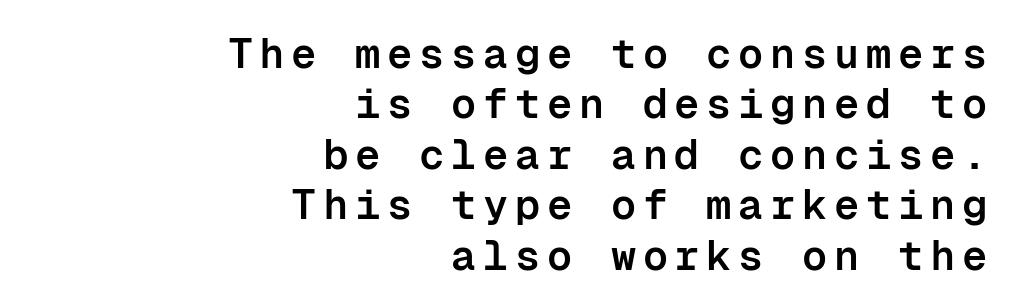
Q: Is the text bold? A: Semi-bold.
Q: Is the text italic (slanted)? A: No, it is upright.
Q: Is the typeface a serif or a sans-serif typeface? A: Sans-serif.
Q: Is the text underlined? A: No.
Q: How is the paragraph aligned? A: Right-aligned.
Q: Width (condensed, normal, or wide)? A: Normal.
Q: Stroke contrast? A: Low.
Q: x-height? A: Medium.
Q: Monospaced? A: Yes.
